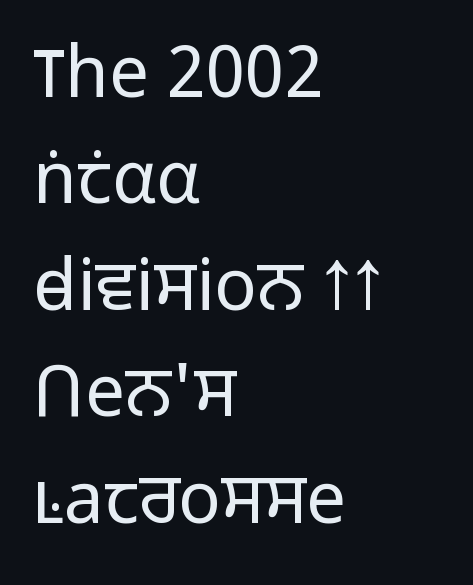
Characters follow at the spacing the type designer built in. A roman cut, with each character standing at attention. The text was rendered using a sans face with plain stroke endings. Proportional: the letters do not fall into vertical columns.
